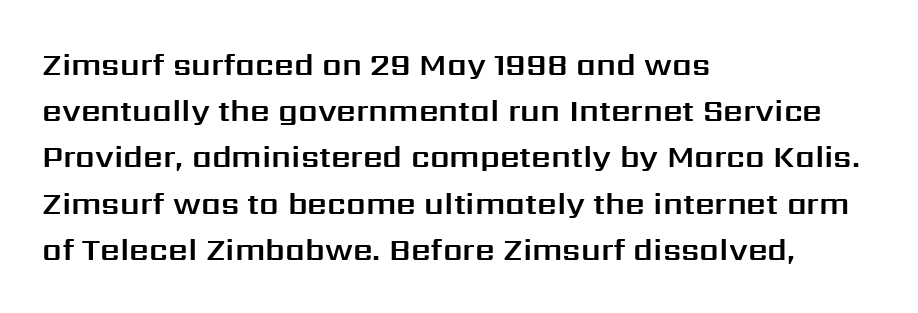
Proportional: the letters do not fall into vertical columns. This sample uses an upright cut, with every glyph sitting square on the baseline. Observe the ordinary spacing: letters are neighbours, not strangers. Reading down the column, the eye jumps a familiar distance to each next line.
